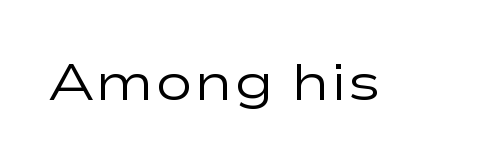
The image shows 52 px regular-weight, wide sans-serif type, upright; set normal letter spacing, not underlined; low stroke contrast and a medium x-height.
